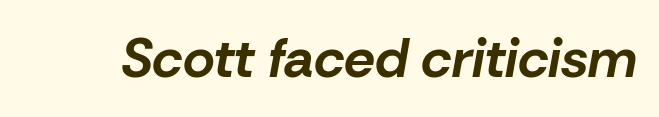
The baseline area is clear. Nothing unusual about the tracking: characters are spaced as the font intends. The face used here is proportionally spaced, like ordinary book or web type. These words are printed bold, with thick strokes throughout.
